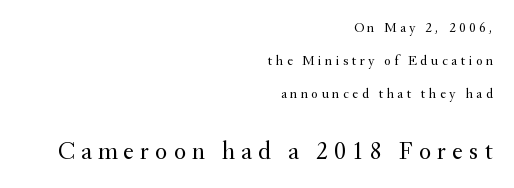
Q: Is the text bold? A: No.
Q: Is the text italic (slanted)? A: No, it is upright.
Q: Is the text underlined? A: No.
Q: How is the paragraph aligned? A: Right-aligned.
Q: Is the spacing between letters normal or unusually wide? A: Unusually wide.
Q: Is the spacing between lines tight, normal or loose? A: Loose.
Q: Which block of text is set in a larger size, the first (top) or the second (bottom)? A: The second (bottom) one.
